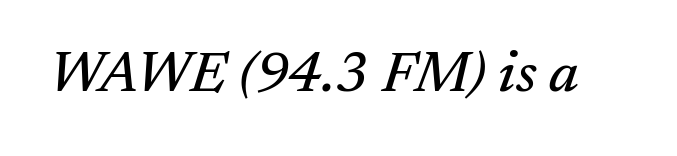
Q: Is the text italic (slanted)? A: Yes, it leans right by about 17 degrees.
Q: Is the typeface a serif or a sans-serif typeface? A: Serif.
Q: Is the text underlined? A: No.
Q: Is the spacing between letters normal or unusually wide? A: Normal.
Q: Width (condensed, normal, or wide)? A: Normal.
Q: Stroke contrast? A: Medium.
Q: x-height? A: Medium.
Q: Monospaced? A: No.
